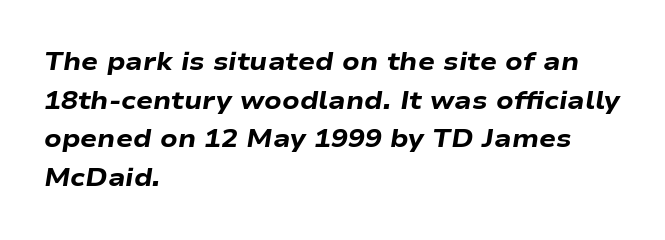
{"italic": "yes", "lean": "right", "slant_degrees": 9, "bold": "yes", "underline": "no", "align": "left", "line_spacing": "normal", "line_spacing_ratio": 1.55, "letter_spacing": "normal", "letter_spacing_em": 0.0, "glyph_px": 25}
